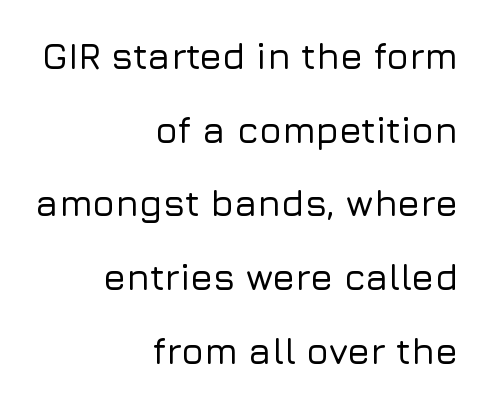
The image shows 37 px sans-serif type, upright; set right-aligned, loose line spacing (1.99x), normal letter spacing, not underlined; low stroke contrast and a medium x-height.
